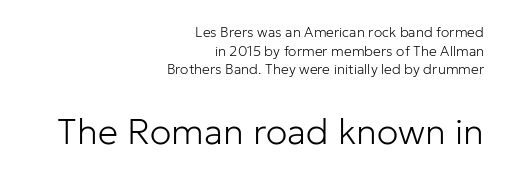
The image shows 36 px light sans-serif type, upright; set right-aligned, normal line spacing (1.33x), normal letter spacing, not underlined; the second (bottom) block is 2.57x larger; low stroke contrast and a medium x-height.
